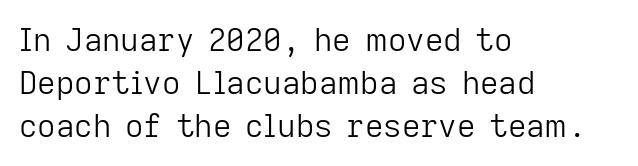
Ink coverage per letter is moderate at most. This sample uses a sans-serif face. This is the regular roman posture of the typeface. Just letters on the line, the space beneath them empty. Quick note: interline space is typical.
